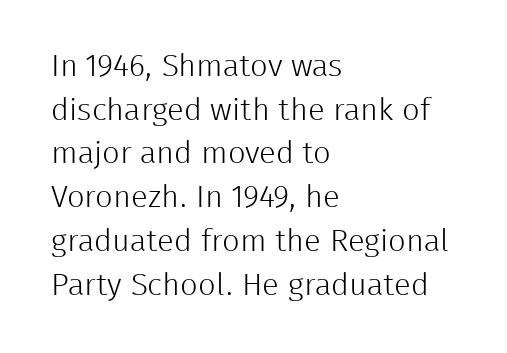
Q: Is the text bold? A: No.
Q: Is the text italic (slanted)? A: No, it is upright.
Q: Is the typeface a serif or a sans-serif typeface? A: Sans-serif.
Q: Is the text underlined? A: No.
Q: How is the paragraph aligned? A: Left-aligned.
Q: Is the spacing between letters normal or unusually wide? A: Normal.
Q: Is the spacing between lines tight, normal or loose? A: Normal.
Q: Width (condensed, normal, or wide)? A: Normal.
Q: Stroke contrast? A: Low.
Q: x-height? A: Medium.
Q: Monospaced? A: No.
